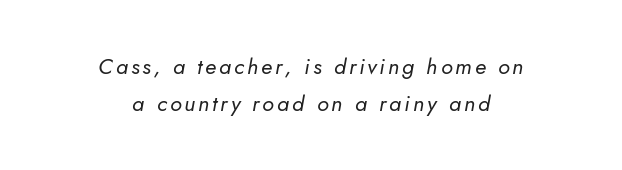
The image shows 22 px text type, italic (leaning right); set centered, normal line spacing (1.68x), not underlined.
